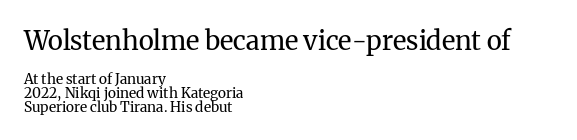
The lines are packed closely together with very little leading. Stroke thickness stays within the range of a standard reading face or lighter. Ascenders rise straight up at ninety degrees. Size hierarchy here favors the leading block over the trailing one. These lines keep a tight, regular rhythm from letter to letter.
